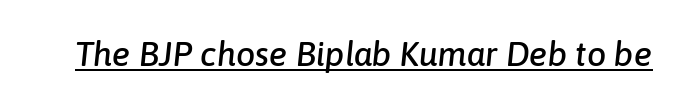
The image shows 34 px text type, italic (leaning right); set normal letter spacing, underlined; low stroke contrast and a medium x-height.
